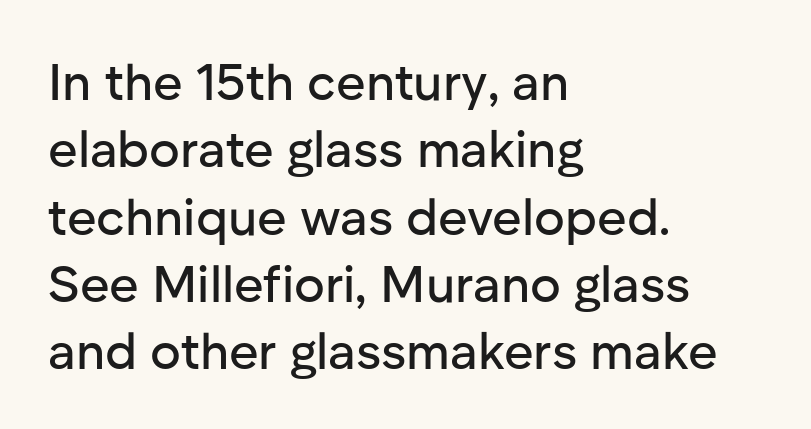
The image shows 51 px sans-serif type, upright; set left-aligned, normal line spacing (1.32x), normal letter spacing, not underlined; low stroke contrast and a medium x-height.
